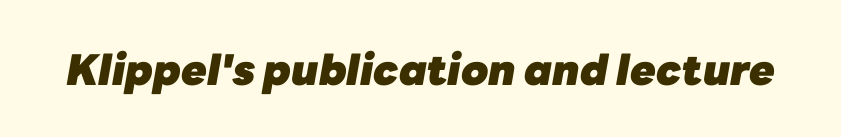
Q: Is the text bold? A: Yes.
Q: Is the text italic (slanted)? A: Yes, it leans right by about 10 degrees.
Q: Is the text underlined? A: No.
Q: Is the spacing between letters normal or unusually wide? A: Normal.
Q: Width (condensed, normal, or wide)? A: Normal.
Q: Stroke contrast? A: Low.
Q: x-height? A: Medium.
Q: Monospaced? A: No.
